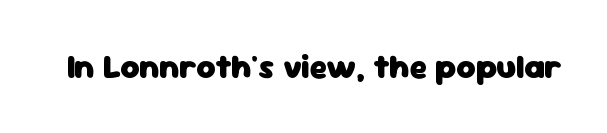
The image shows 33 px heavy sans-serif type, upright; set normal letter spacing, not underlined; low stroke contrast and a medium x-height.
